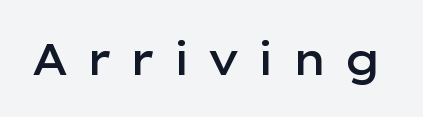
Q: Is the text bold? A: Semi-bold.
Q: Is the text italic (slanted)? A: No, it is upright.
Q: Is the typeface a serif or a sans-serif typeface? A: Sans-serif.
Q: Is the text underlined? A: No.
Q: Is the spacing between letters normal or unusually wide? A: Unusually wide.
Q: Width (condensed, normal, or wide)? A: Wide.
Q: Stroke contrast? A: Low.
Q: x-height? A: Medium.
Q: Monospaced? A: No.
